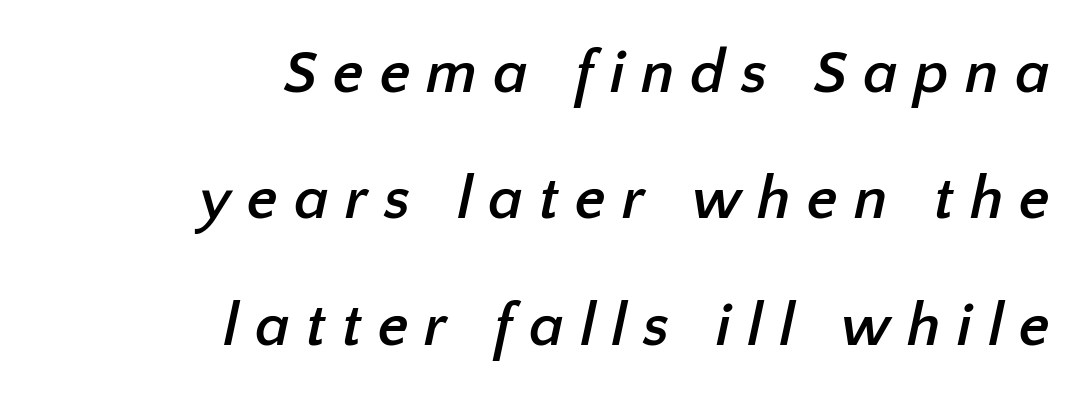
The image shows 61 px semibold sans-serif type; set right-aligned, loose line spacing (2.07x), unusually wide letter spacing (+0.26 em), not underlined; low stroke contrast and a medium x-height.
